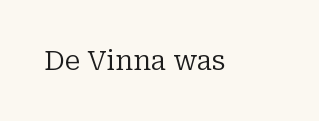
The image shows 28 px regular-weight serif type, upright; set normal letter spacing, not underlined; low stroke contrast and a medium x-height.
